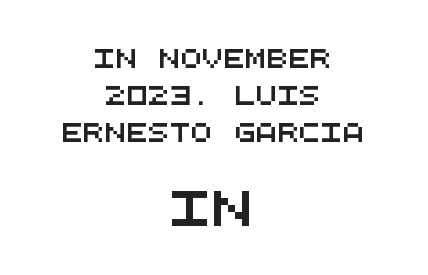
Q: Is the typeface a serif or a sans-serif typeface? A: Sans-serif.
Q: Is the text underlined? A: No.
Q: How is the paragraph aligned? A: Centered.
Q: Is the spacing between letters normal or unusually wide? A: Normal.
Q: Is the spacing between lines tight, normal or loose? A: Loose.
Q: Which block of text is set in a larger size, the first (top) or the second (bottom)? A: The second (bottom) one.
Q: Width (condensed, normal, or wide)? A: Wide.
Q: Stroke contrast? A: Medium.
Q: x-height? A: Large.
Q: Monospaced? A: Yes.
